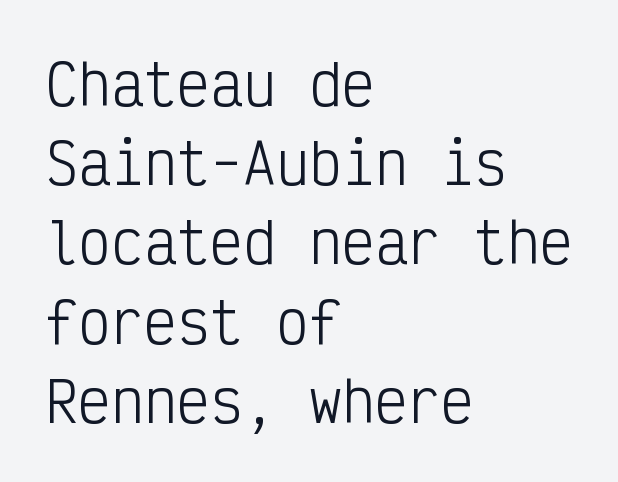
Letter spacing: default. Rows of type keep a routine distance in the vertical direction. Has an underline been added? It has not. Is the block centered? No — it sits flush against the left margin. To sum up the face: it is a sans, with no serifs.
